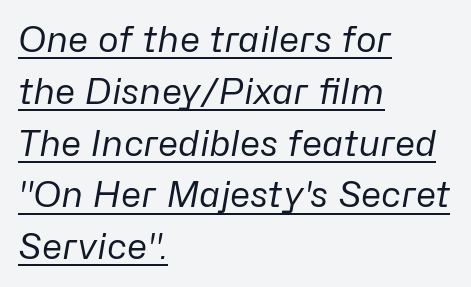
Q: Is the text bold? A: No.
Q: Is the text italic (slanted)? A: Yes, it leans right by about 10 degrees.
Q: Is the text underlined? A: Yes.
Q: How is the paragraph aligned? A: Left-aligned.
Q: Is the spacing between letters normal or unusually wide? A: Normal.
Q: Is the spacing between lines tight, normal or loose? A: Normal.
Q: Width (condensed, normal, or wide)? A: Normal.
Q: Stroke contrast? A: Low.
Q: x-height? A: Medium.
Q: Monospaced? A: No.
